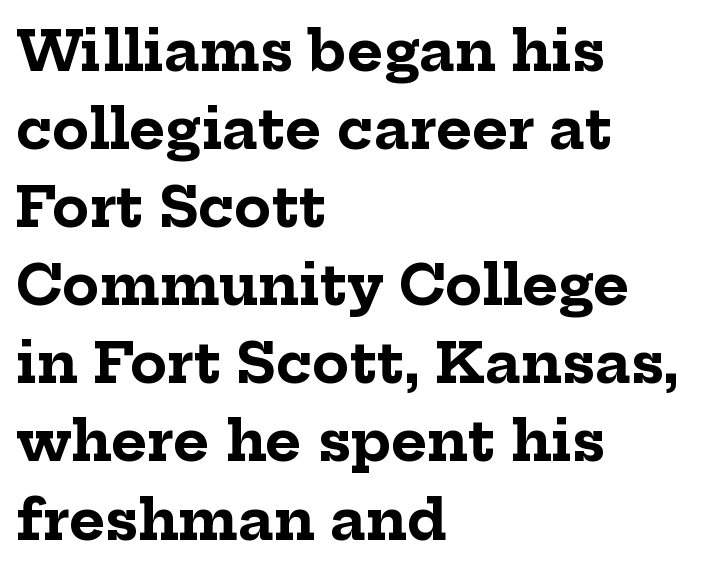
Q: Is the text bold? A: Yes.
Q: Is the text italic (slanted)? A: No, it is upright.
Q: Is the typeface a serif or a sans-serif typeface? A: Serif.
Q: Is the text underlined? A: No.
Q: How is the paragraph aligned? A: Left-aligned.
Q: Is the spacing between letters normal or unusually wide? A: Normal.
Q: Is the spacing between lines tight, normal or loose? A: Normal.
Q: Width (condensed, normal, or wide)? A: Normal.
Q: Stroke contrast? A: Low.
Q: x-height? A: Medium.
Q: Monospaced? A: No.
